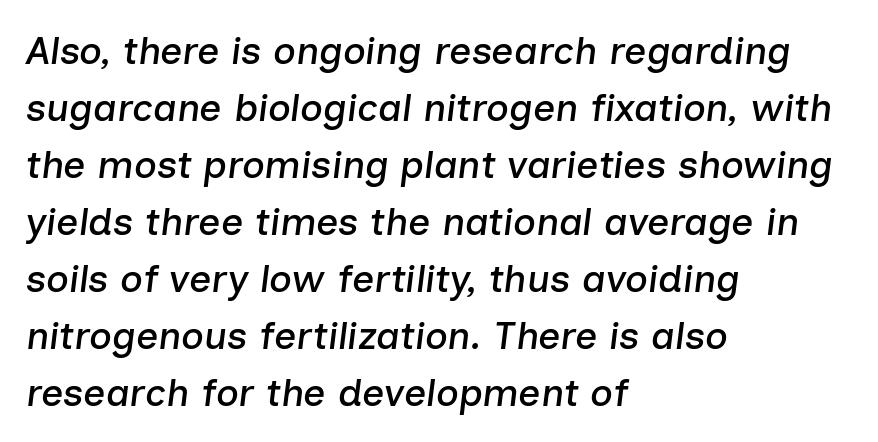
{"italic": "yes", "lean": "right", "slant_degrees": 7, "width": "normal", "stroke_contrast": "low", "x_height": "medium", "monospaced": "no", "underline": "no", "align": "left", "line_spacing": "normal", "line_spacing_ratio": 1.46, "letter_spacing": "normal", "letter_spacing_em": 0.0, "glyph_px": 39}
